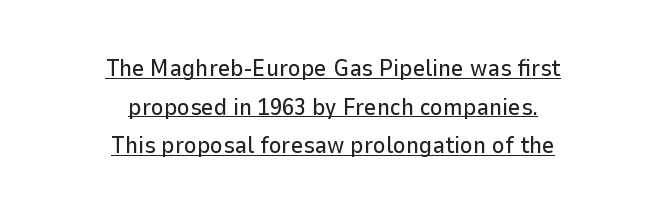
{"italic": "no", "underline": "yes", "align": "center", "line_spacing": "normal", "line_spacing_ratio": 1.61, "letter_spacing": "normal", "letter_spacing_em": 0.0, "glyph_px": 24}
